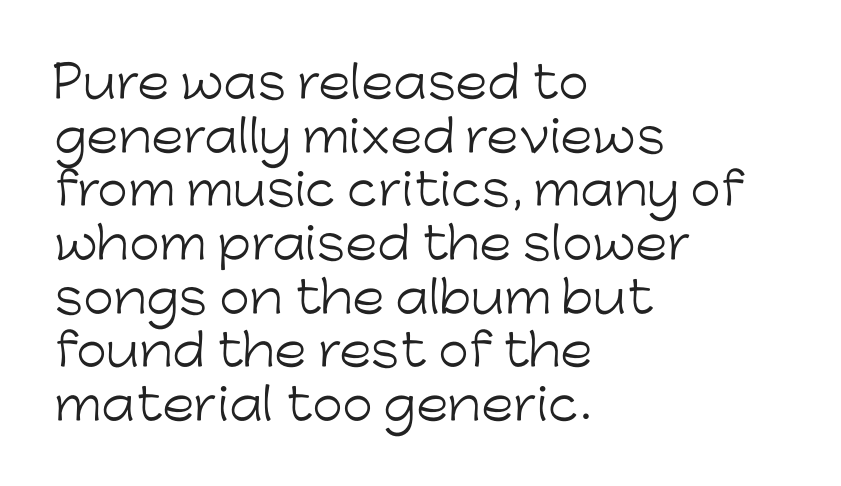
{"serif": "no", "italic": "no", "bold": "no", "weight": "light", "width": "normal", "stroke_contrast": "low", "x_height": "medium", "monospaced": "no", "underline": "no", "align": "left", "line_spacing_ratio": 1.22, "letter_spacing": "normal", "letter_spacing_em": 0.0, "glyph_px": 44}
